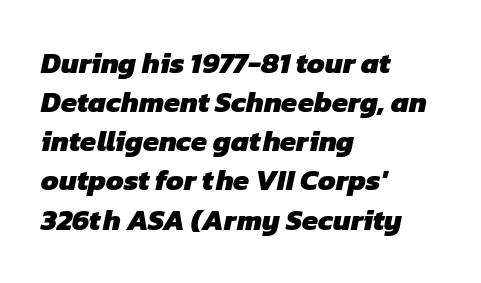
The area under the type is left untouched. Character widths vary here, with narrow letters taking less room than wide ones. Teacher's note: observe the even left margin — that is flush-left alignment. Heft: maximum for text — a bold.
